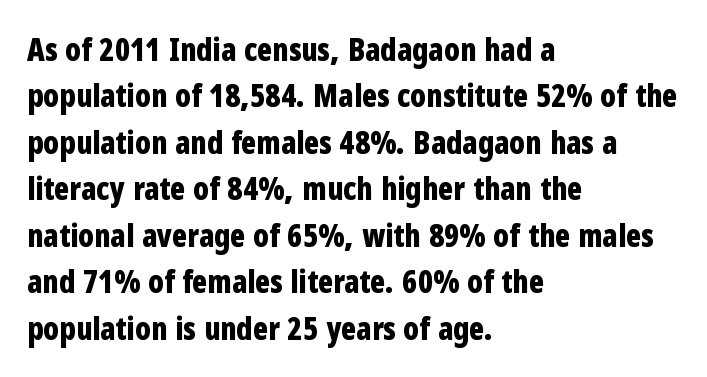
Plenty of ink on the page — the face is bold. Check where the strokes stop: nothing finishes them off — pure sans. Does the copy run flush right? No — it runs flush left. Each letter keeps its own natural width here, so spacing adapts to shape. Regular leading. Quick note: underline off.
